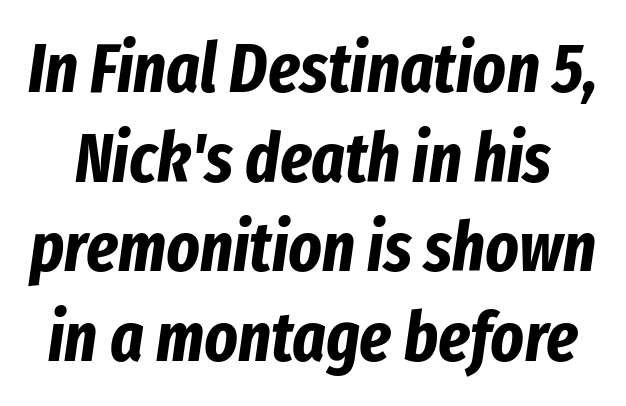
{"italic": "yes", "lean": "right", "slant_degrees": 8, "bold": "yes", "weight": "bold", "width": "condensed", "stroke_contrast": "low", "x_height": "medium", "monospaced": "no", "underline": "no", "line_spacing": "normal", "line_spacing_ratio": 1.28, "letter_spacing": "normal", "letter_spacing_em": 0.0, "glyph_px": 70}
